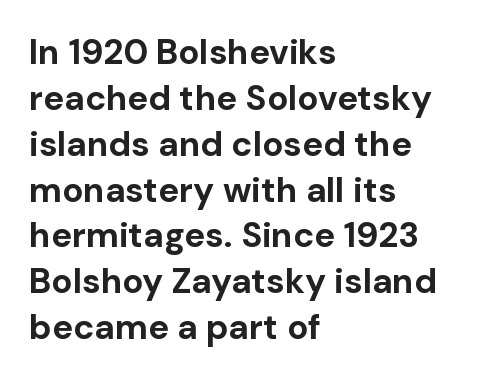
The image shows 35 px bold sans-serif type, upright; set left-aligned, normal line spacing (1.31x), normal letter spacing, not underlined; low stroke contrast and a medium x-height.
